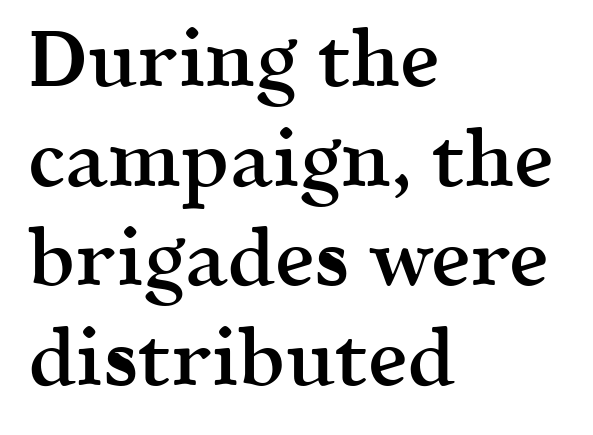
The space between consecutive lines is moderate. Students, this is semibold: more ink than regular, less than bold. The letters sit at their default tracking, neither squeezed nor spread. The space beneath each line is pristine and unruled. Is the block centered? No — it sits flush against the left margin. Regarding serifs, this sample has them.
